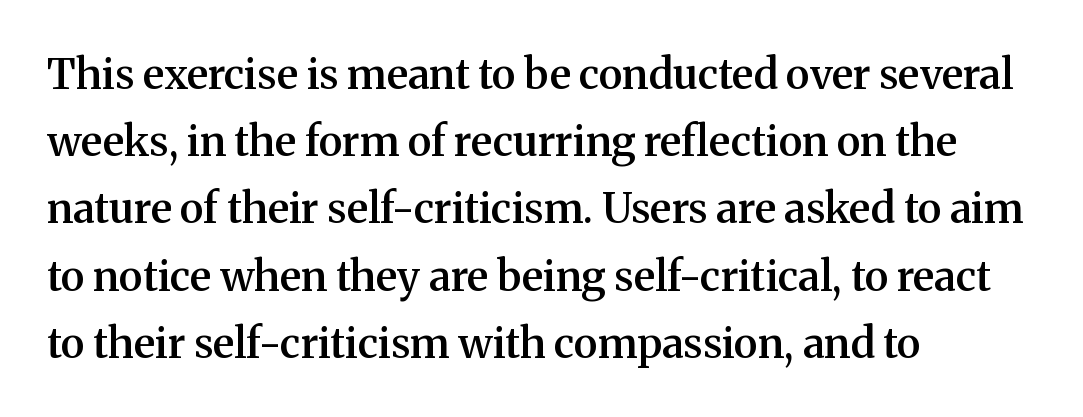
{"serif": "yes", "italic": "no", "bold": "semi", "weight": "semibold", "width": "normal", "stroke_contrast": "medium", "x_height": "medium", "monospaced": "no", "underline": "no", "align": "left", "line_spacing": "normal", "line_spacing_ratio": 1.6, "letter_spacing": "normal", "letter_spacing_em": 0.0, "glyph_px": 42}
